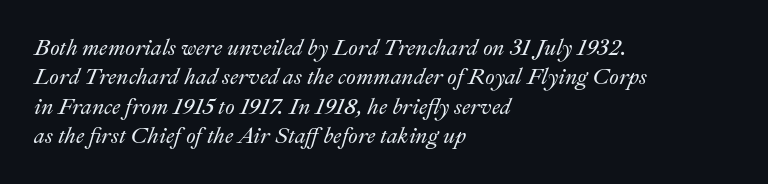
Q: Is the text italic (slanted)? A: Yes, it leans right by about 22 degrees.
Q: Is the text underlined? A: No.
Q: How is the paragraph aligned? A: Left-aligned.
Q: Is the spacing between letters normal or unusually wide? A: Normal.
Q: Is the spacing between lines tight, normal or loose? A: Normal.
